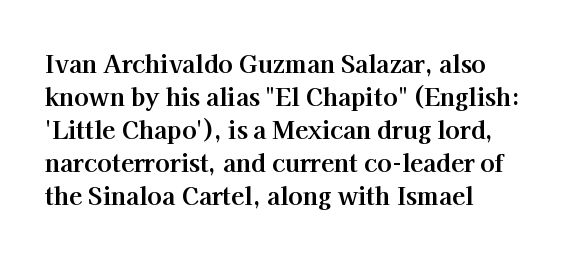
The image shows 24 px bold type, upright; set left-aligned, normal line spacing (1.38x), normal letter spacing, not underlined.
